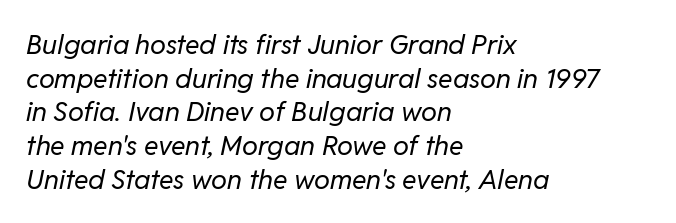
The image shows 27 px text type, italic (leaning right); set left-aligned, normal line spacing (1.25x), normal letter spacing, not underlined.
